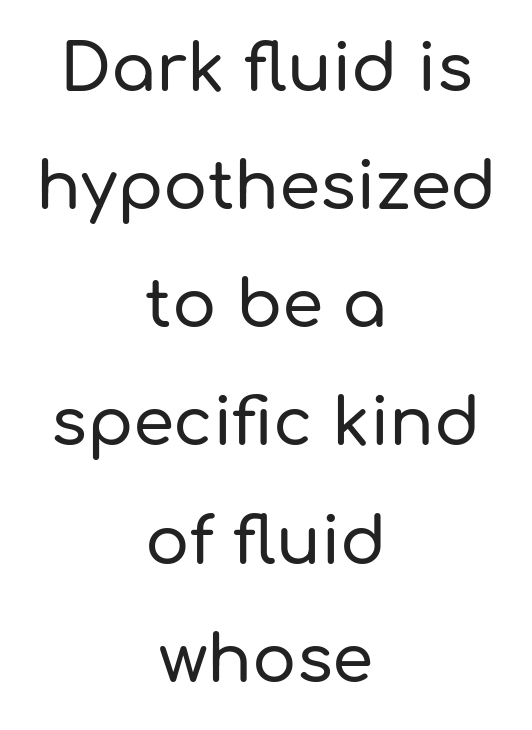
Anything drawn beneath the words? Only blank space. These lines are composed in type without serifs. Centered paragraph, ragged on both sides. The specimen reads as upright at a glance. Does extra space separate the letters? No, they use regular spacing. This sample has the flowing, uneven cadence of proportional lettering.
